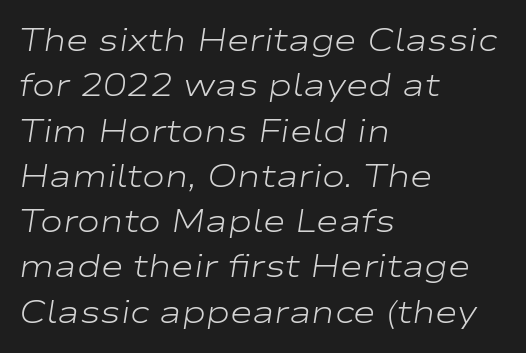
Q: Is the text bold? A: No.
Q: Is the text italic (slanted)? A: Yes, it leans right by about 9 degrees.
Q: Is the text underlined? A: No.
Q: How is the paragraph aligned? A: Left-aligned.
Q: Is the spacing between letters normal or unusually wide? A: Normal.
Q: Is the spacing between lines tight, normal or loose? A: Normal.
Q: Width (condensed, normal, or wide)? A: Wide.
Q: Stroke contrast? A: Low.
Q: x-height? A: Medium.
Q: Monospaced? A: No.
